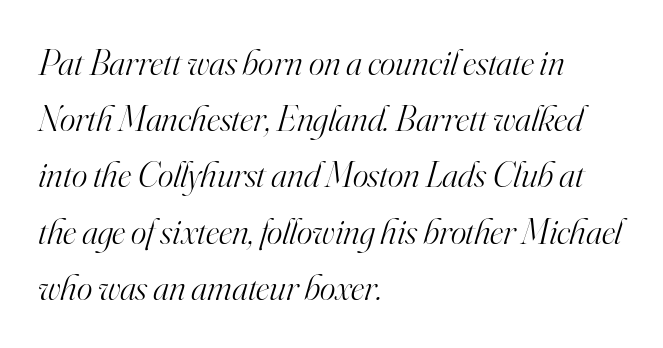
The image shows 37 px light serif type, italic (leaning right); set left-aligned, normal line spacing (1.52x), normal letter spacing, not underlined; high stroke contrast and a small x-height.
